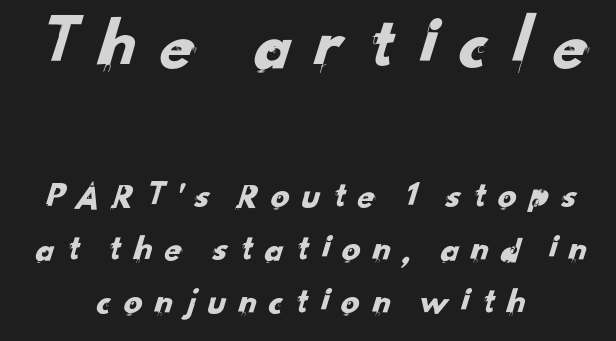
Here the designer chose a conventional face with non-uniform glyph widths. Each new line begins a customary step beneath the previous one. Tracking value appears strongly positive — letters spread wide. The compositor balanced each line on the midline. Underline: absent. Type size steps down from the first block to the second.
